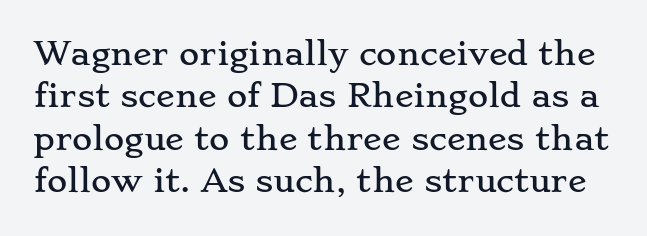
{"serif": "yes", "italic": "no", "width": "wide", "stroke_contrast": "low", "x_height": "small", "monospaced": "no", "underline": "no", "line_spacing": "normal", "line_spacing_ratio": 1.37, "letter_spacing": "normal", "letter_spacing_em": 0.0, "glyph_px": 31}
